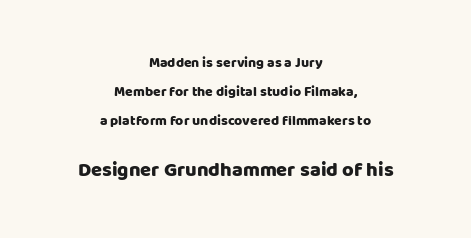
The image shows 20 px text type, upright; set centered, loose line spacing (2.06x), normal letter spacing, not underlined; the second (bottom) block is 1.43x larger.
